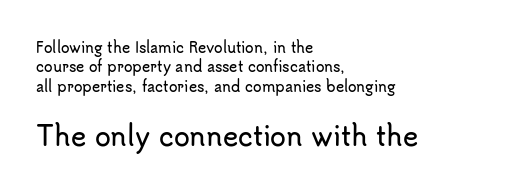
The image shows 26 px text type, upright; set left-aligned, normal line spacing (1.39x), normal letter spacing, not underlined; the second (bottom) block is 1.86x larger.
